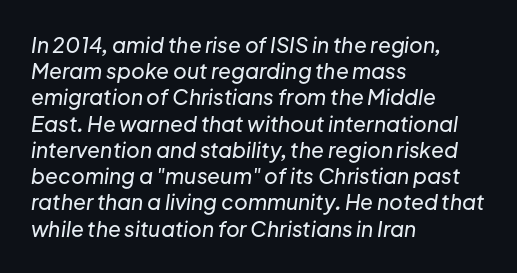
Compared with typical paragraphs, the rows here are spaced about the same. The typography opts for an oblique posture over an upright one. The passage shown is not underscored anywhere. Students, note that the glyphs here touch the page at normal intervals.
